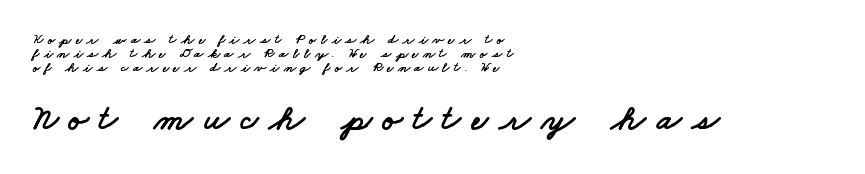
Q: Is the typeface a serif or a sans-serif typeface? A: Sans-serif.
Q: Is the text underlined? A: No.
Q: How is the paragraph aligned? A: Left-aligned.
Q: Is the spacing between letters normal or unusually wide? A: Unusually wide.
Q: Is the spacing between lines tight, normal or loose? A: Tight.
Q: Which block of text is set in a larger size, the first (top) or the second (bottom)? A: The second (bottom) one.
Q: Width (condensed, normal, or wide)? A: Wide.
Q: Stroke contrast? A: Low.
Q: x-height? A: Small.
Q: Monospaced? A: No.
